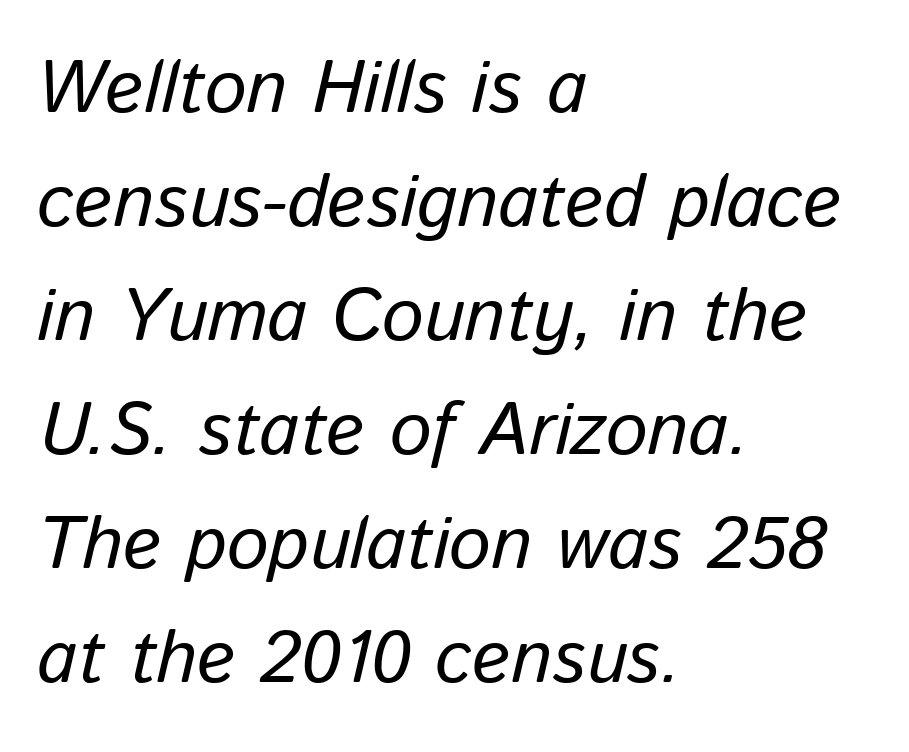
The image shows 74 px text type, italic (leaning right); set left-aligned, normal line spacing (1.54x), normal letter spacing, not underlined; low stroke contrast and a medium x-height.
